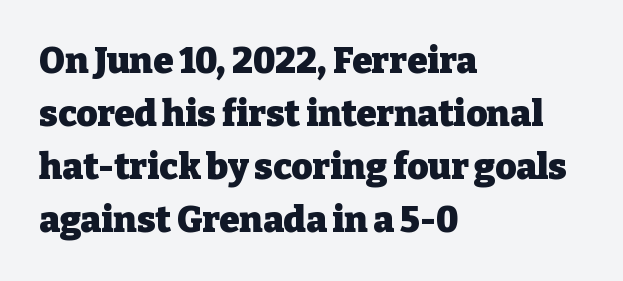
Note: serifs present on the glyphs. Notice how thick the strokes are: this is what a full bold looks like. The words here are not underlined. This is roman type, the default non-slanted kind. Students, observe: this is what conventionally led text looks like. Proportional: the letters do not fall into vertical columns.
